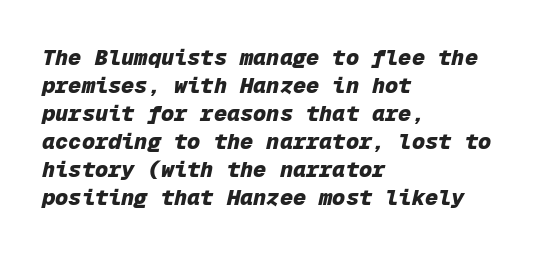
{"italic": "yes", "lean": "right", "slant_degrees": 12, "bold": "yes", "underline": "no", "align": "left", "line_spacing": "normal", "line_spacing_ratio": 1.27, "letter_spacing": "normal", "letter_spacing_em": 0.0, "glyph_px": 22}
